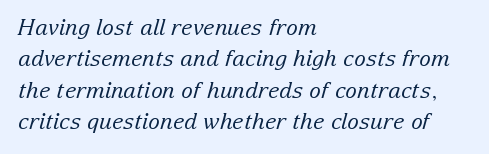
{"italic": "yes", "lean": "right", "slant_degrees": 15, "bold": "no", "underline": "no", "align": "left", "line_spacing": "normal", "line_spacing_ratio": 1.43, "letter_spacing": "normal", "letter_spacing_em": 0.0, "glyph_px": 22}
